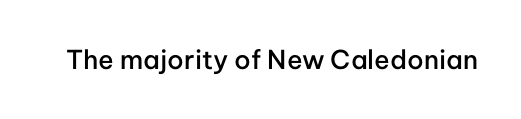
Q: Is the text bold? A: Semi-bold.
Q: Is the text italic (slanted)? A: No, it is upright.
Q: Is the text underlined? A: No.
Q: Is the spacing between letters normal or unusually wide? A: Normal.
